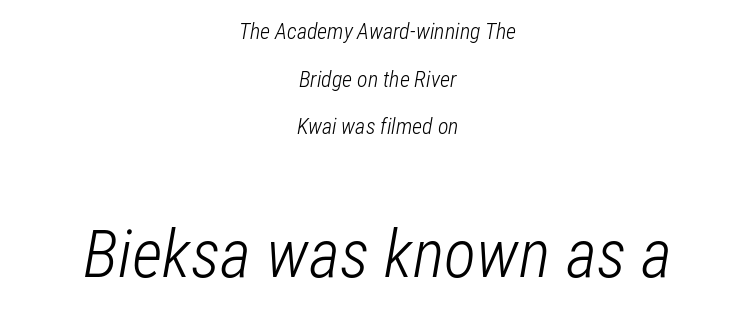
Q: Is the text bold? A: No.
Q: Is the text italic (slanted)? A: Yes, it leans right by about 12 degrees.
Q: Is the text underlined? A: No.
Q: How is the paragraph aligned? A: Centered.
Q: Is the spacing between letters normal or unusually wide? A: Normal.
Q: Is the spacing between lines tight, normal or loose? A: Loose.
Q: Which block of text is set in a larger size, the first (top) or the second (bottom)? A: The second (bottom) one.
Q: Width (condensed, normal, or wide)? A: Condensed.
Q: Stroke contrast? A: Low.
Q: x-height? A: Medium.
Q: Monospaced? A: No.
